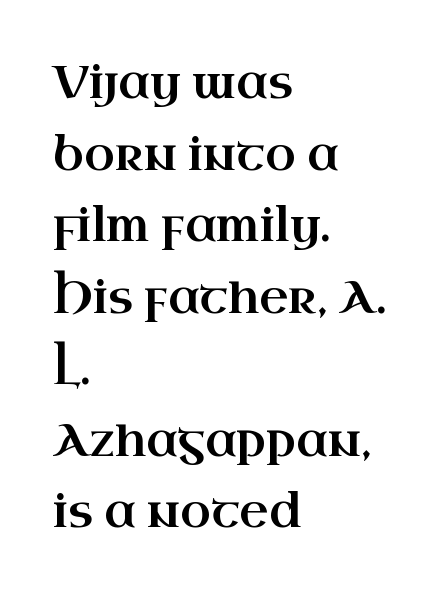
Has an underline been added? It has not. A typesetter would call this leading conventional body-copy spacing. Character widths vary here, with narrow letters taking less room than wide ones. The letters carry serifs — small finishing strokes at the ends of their stems.
